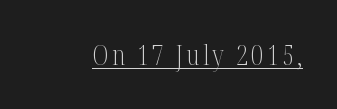
Q: Is the text bold? A: No.
Q: Is the text italic (slanted)? A: No, it is upright.
Q: Is the typeface a serif or a sans-serif typeface? A: Serif.
Q: Is the text underlined? A: Yes.
Q: Width (condensed, normal, or wide)? A: Condensed.
Q: Stroke contrast? A: Medium.
Q: x-height? A: Medium.
Q: Monospaced? A: No.
